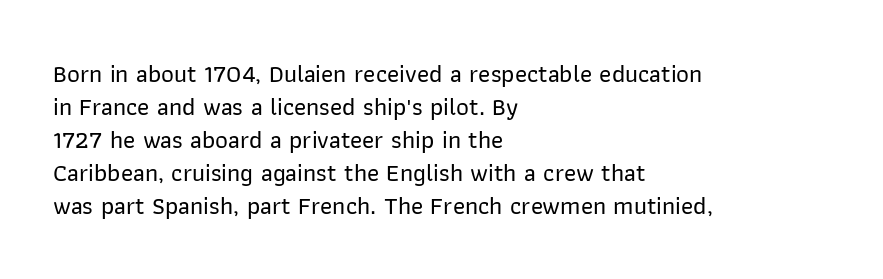
The image shows 25 px text type, upright; set left-aligned, normal line spacing (1.32x), normal letter spacing, not underlined.
